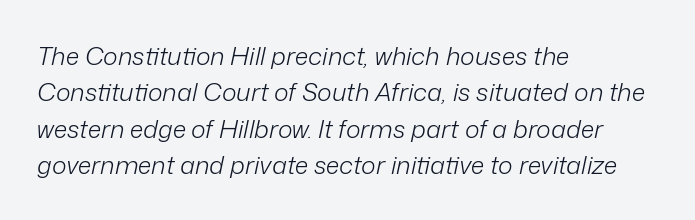
{"italic": "yes", "lean": "right", "slant_degrees": 12, "bold": "no", "underline": "no", "align": "left", "line_spacing": "normal", "line_spacing_ratio": 1.46, "letter_spacing": "normal", "letter_spacing_em": 0.0, "glyph_px": 25}
